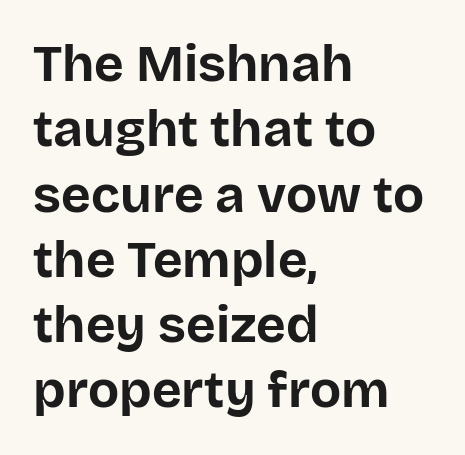
The image shows 51 px bold sans-serif type, upright; set left-aligned, normal line spacing (1.28x), normal letter spacing, not underlined; low stroke contrast and a large x-height.
